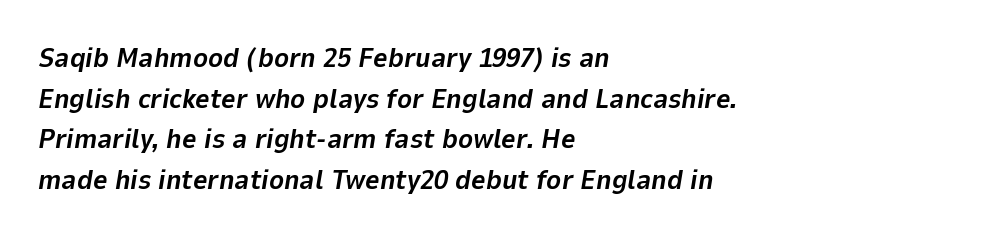
Q: Is the text bold? A: Yes.
Q: Is the text italic (slanted)? A: Yes, it leans right by about 9 degrees.
Q: Is the text underlined? A: No.
Q: How is the paragraph aligned? A: Left-aligned.
Q: Is the spacing between letters normal or unusually wide? A: Normal.
Q: Is the spacing between lines tight, normal or loose? A: Normal.
Q: Width (condensed, normal, or wide)? A: Normal.
Q: Stroke contrast? A: Low.
Q: x-height? A: Medium.
Q: Monospaced? A: No.
